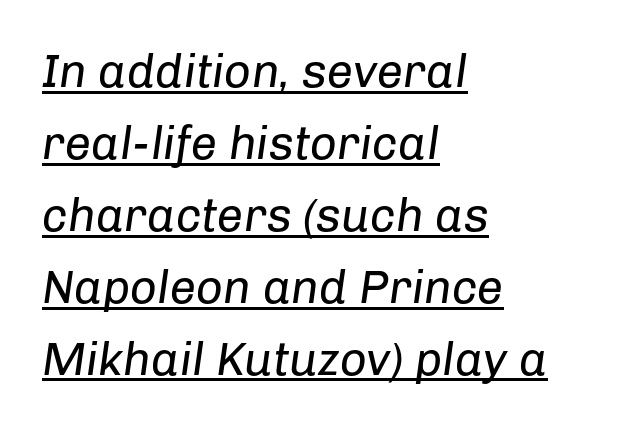
Each stroke keeps to a modest, everyday thickness or less. Think of a printed novel: that variable character pitch is what you see here. The type is set solid horizontally, with unmodified tracking. The face used here appears with an underline applied.
